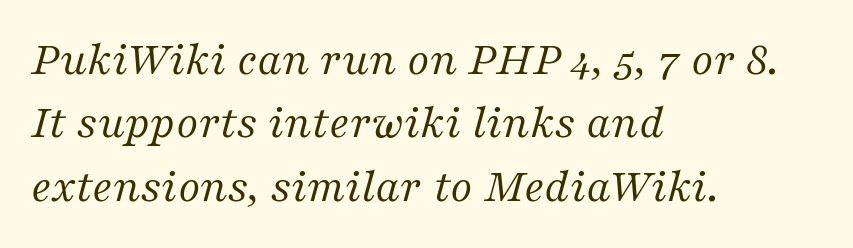
Whoever set this chose a conventional vertical rhythm. The letterforms sit shoulder to shoulder at normal distance. Letters rest on an invisible, unmarked baseline. Slant detected: the letters are inclined.
